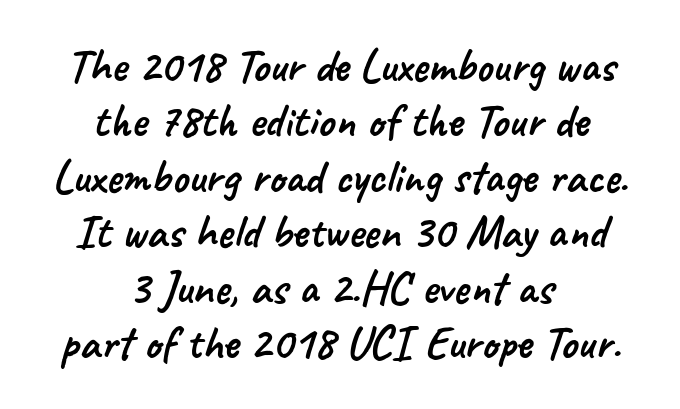
The image shows 47 px sans-serif type; set centered, line spacing 1.18x, normal letter spacing, not underlined; low stroke contrast and a small x-height.
